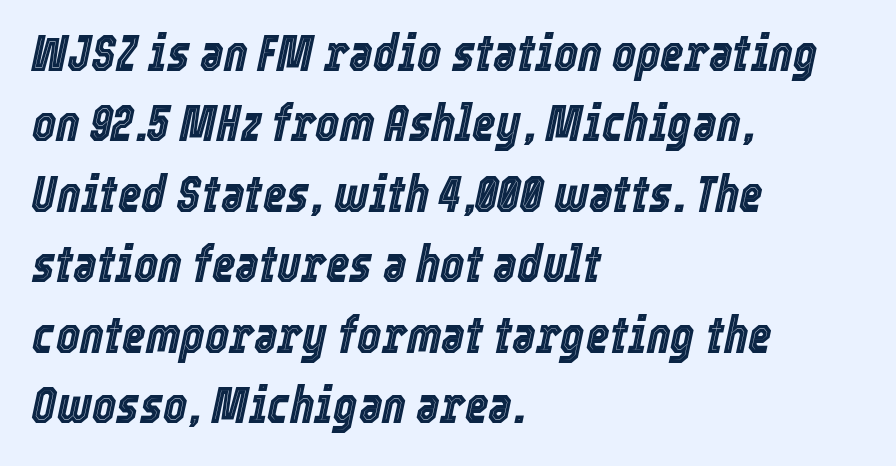
Q: Is the text italic (slanted)? A: Yes, it leans right by about 12 degrees.
Q: Is the text underlined? A: No.
Q: How is the paragraph aligned? A: Left-aligned.
Q: Is the spacing between letters normal or unusually wide? A: Normal.
Q: Is the spacing between lines tight, normal or loose? A: Normal.
Q: Width (condensed, normal, or wide)? A: Condensed.
Q: x-height? A: Medium.
Q: Monospaced? A: No.
